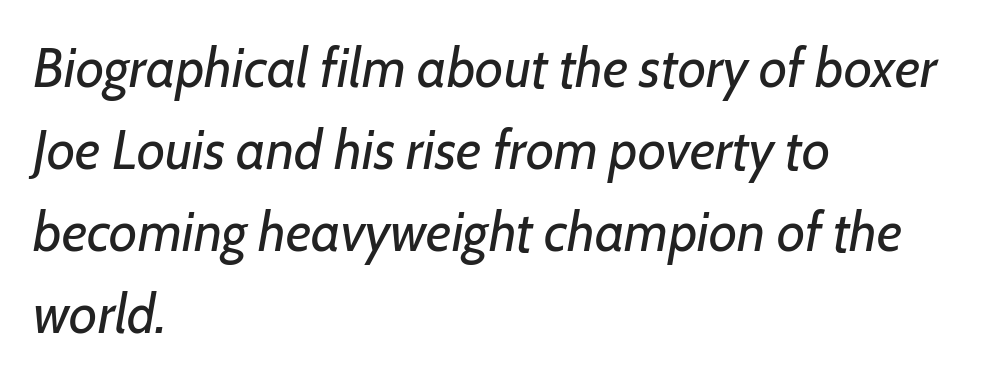
{"italic": "yes", "lean": "right", "slant_degrees": 7, "bold": "no", "weight": "regular", "width": "normal", "stroke_contrast": "low", "x_height": "medium", "monospaced": "no", "underline": "no", "align": "left", "line_spacing": "normal", "line_spacing_ratio": 1.49, "letter_spacing": "normal", "letter_spacing_em": 0.0, "glyph_px": 55}
